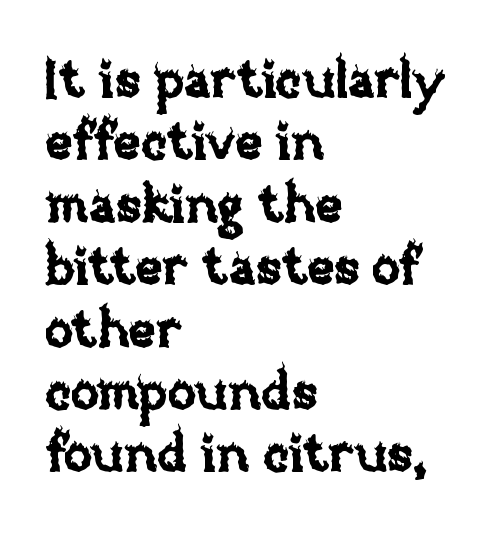
{"italic": "no", "width": "normal", "stroke_contrast": "low", "x_height": "large", "monospaced": "no", "underline": "no", "align": "left", "line_spacing_ratio": 1.2, "letter_spacing": "normal", "letter_spacing_em": 0.0, "glyph_px": 52}
